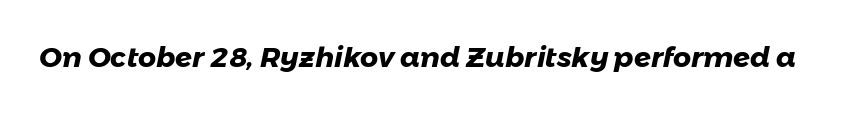
{"serif": "no", "bold": "yes", "weight": "heavy", "width": "normal", "stroke_contrast": "low", "x_height": "medium", "monospaced": "no", "underline": "no", "letter_spacing": "normal", "letter_spacing_em": 0.0, "glyph_px": 28}
